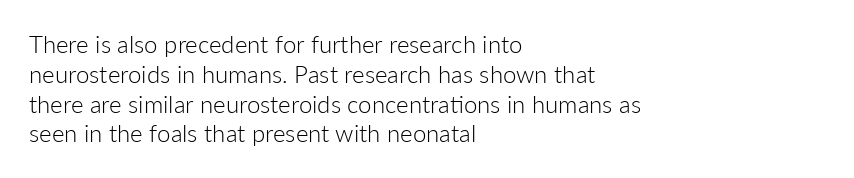
The image shows 24 px text type, upright; set left-aligned, line spacing 1.24x, normal letter spacing, not underlined.
